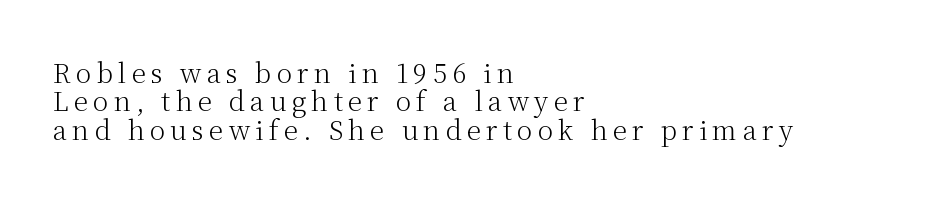
Q: Is the text bold? A: No.
Q: Is the text italic (slanted)? A: No, it is upright.
Q: Is the text underlined? A: No.
Q: How is the paragraph aligned? A: Left-aligned.
Q: Is the spacing between letters normal or unusually wide? A: Unusually wide.
Q: Is the spacing between lines tight, normal or loose? A: Tight.
